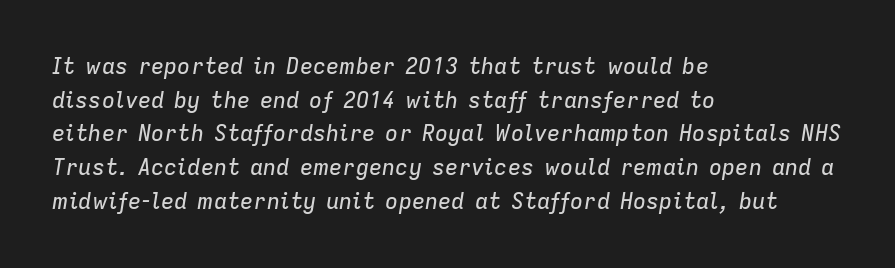
The image shows 22 px text type, italic (leaning right); set left-aligned, normal line spacing (1.53x), normal letter spacing, not underlined.
